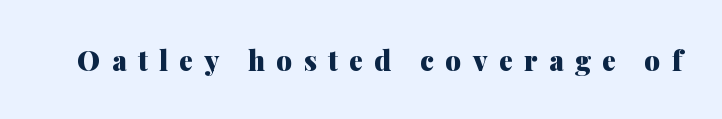
{"serif": "yes", "italic": "no", "bold": "yes", "weight": "heavy", "width": "normal", "stroke_contrast": "medium", "x_height": "medium", "monospaced": "no", "underline": "no", "letter_spacing": "wide", "letter_spacing_em": 0.4, "glyph_px": 28}
